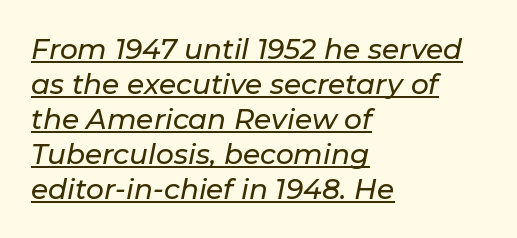
{"italic": "yes", "lean": "right", "slant_degrees": 11, "width": "normal", "stroke_contrast": "low", "x_height": "medium", "monospaced": "no", "underline": "yes", "align": "left", "line_spacing": "normal", "line_spacing_ratio": 1.25, "letter_spacing": "normal", "letter_spacing_em": 0.0, "glyph_px": 28}
